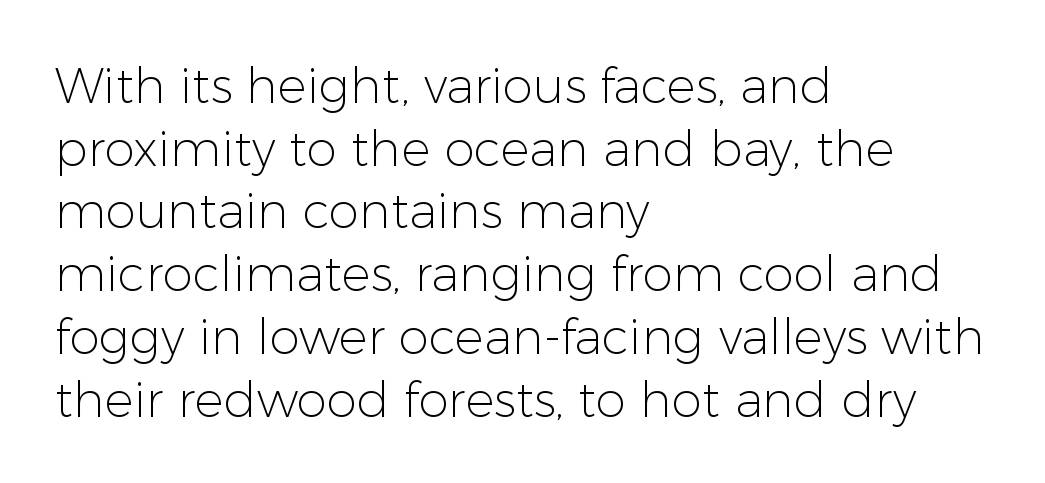
The image shows 49 px light sans-serif type, upright; set left-aligned, normal line spacing (1.28x), normal letter spacing, not underlined; low stroke contrast and a medium x-height.
